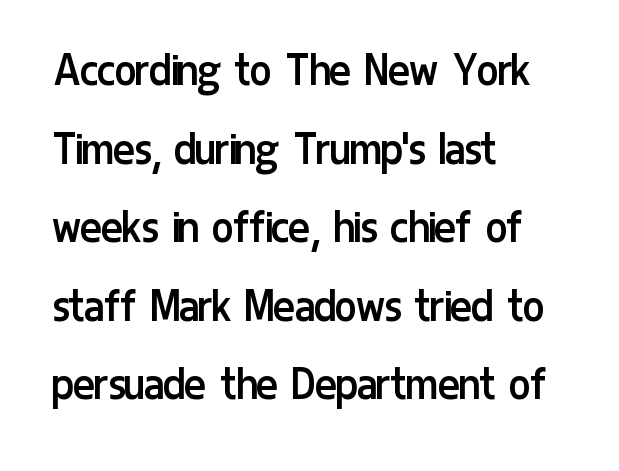
{"serif": "no", "italic": "no", "bold": "no", "weight": "regular", "width": "condensed", "stroke_contrast": "low", "x_height": "medium", "monospaced": "no", "underline": "no", "align": "left", "line_spacing": "normal", "line_spacing_ratio": 1.54, "letter_spacing": "normal", "letter_spacing_em": 0.0, "glyph_px": 51}
